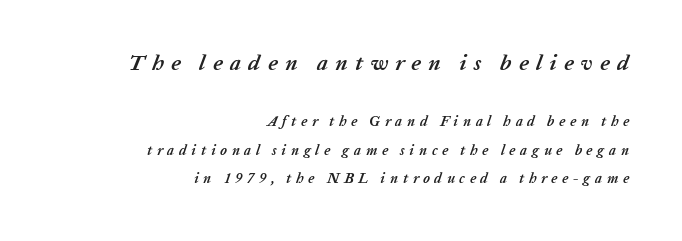
Q: Is the text bold? A: Yes.
Q: Is the text italic (slanted)? A: Yes, it leans right by about 20 degrees.
Q: Is the text underlined? A: No.
Q: How is the paragraph aligned? A: Right-aligned.
Q: Is the spacing between letters normal or unusually wide? A: Unusually wide.
Q: Is the spacing between lines tight, normal or loose? A: Loose.
Q: Which block of text is set in a larger size, the first (top) or the second (bottom)? A: The first (top) one.
